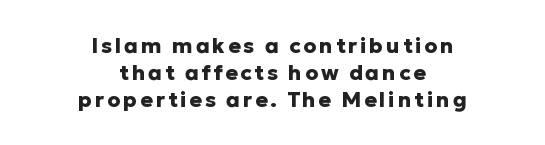
The image shows 21 px bold type, upright; set centered, normal line spacing (1.28x), not underlined.
